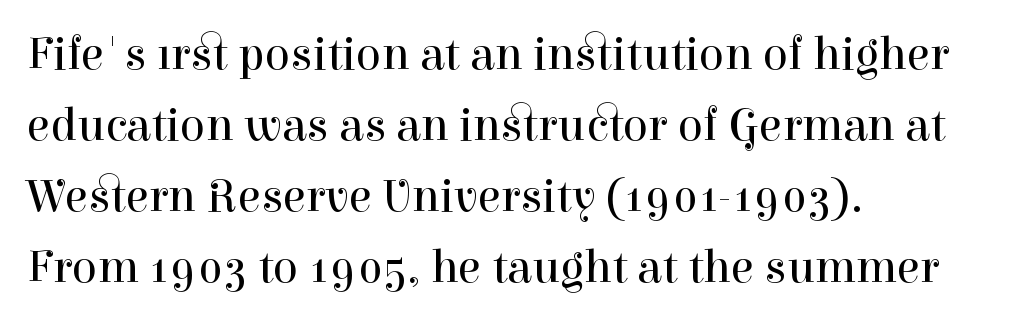
{"serif": "yes", "italic": "no", "bold": "no", "weight": "regular", "width": "normal", "stroke_contrast": "high", "x_height": "medium", "monospaced": "no", "underline": "no", "align": "left", "line_spacing": "normal", "line_spacing_ratio": 1.51, "letter_spacing": "normal", "letter_spacing_em": 0.0, "glyph_px": 47}
